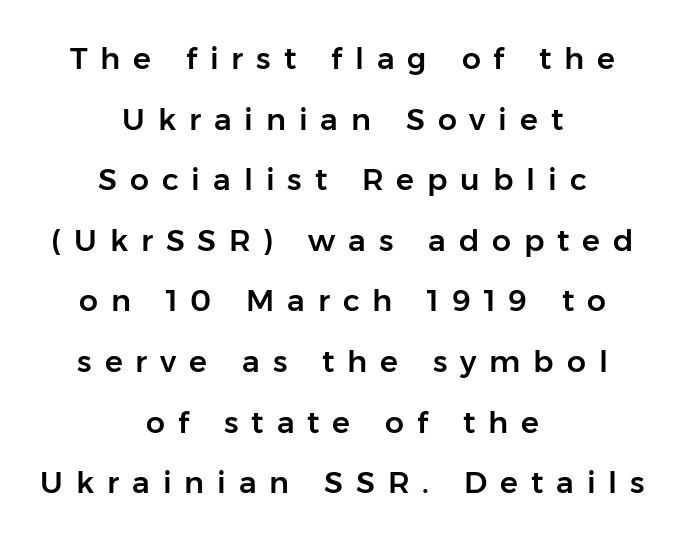
The image shows 30 px sans-serif type, upright; set centered, loose line spacing (2.02x), unusually wide letter spacing (+0.43 em), not underlined; low stroke contrast and a medium x-height.
